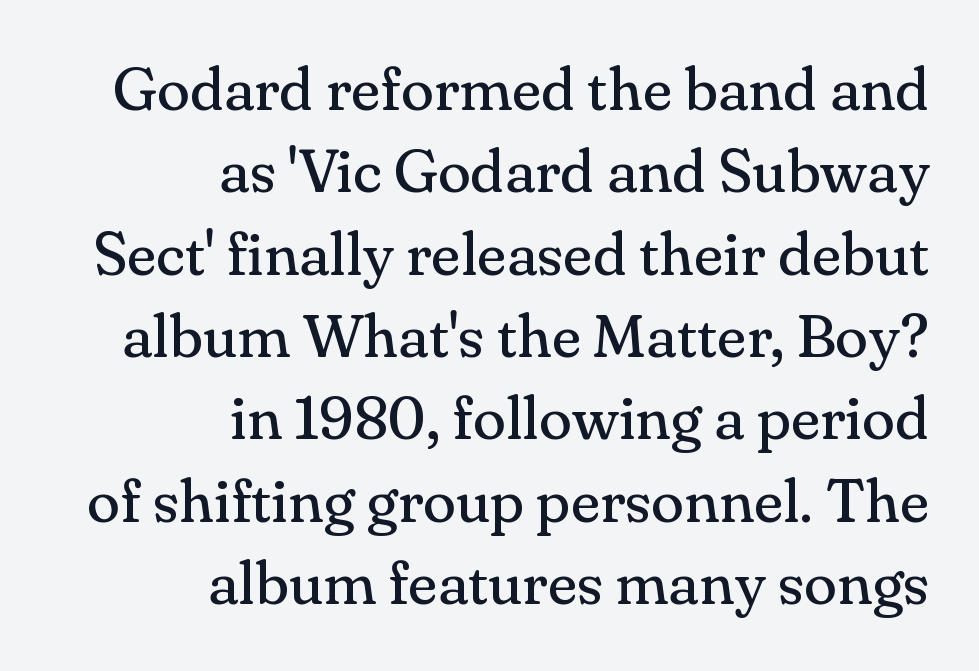
Q: Is the text bold? A: No.
Q: Is the text italic (slanted)? A: No, it is upright.
Q: Is the typeface a serif or a sans-serif typeface? A: Serif.
Q: Is the text underlined? A: No.
Q: How is the paragraph aligned? A: Right-aligned.
Q: Is the spacing between letters normal or unusually wide? A: Normal.
Q: Is the spacing between lines tight, normal or loose? A: Normal.
Q: Width (condensed, normal, or wide)? A: Normal.
Q: Stroke contrast? A: Medium.
Q: x-height? A: Small.
Q: Monospaced? A: No.
